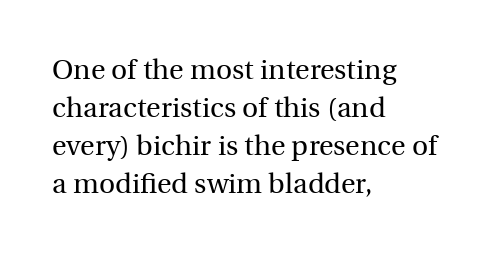
The image shows 28 px regular-weight serif type, upright; set left-aligned, normal line spacing (1.36x), normal letter spacing, not underlined; a medium x-height.
